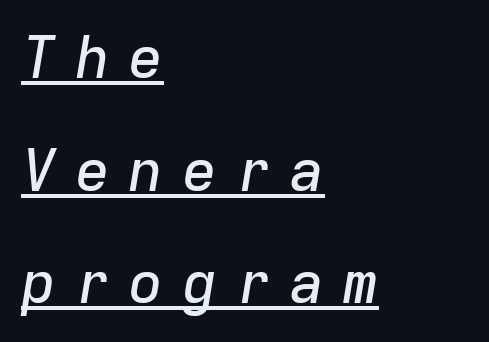
The image shows 59 px text type, italic (leaning right), monospaced; set left-aligned, loose line spacing (1.91x), unusually wide letter spacing (+0.31 em), underlined; low stroke contrast and a medium x-height.
